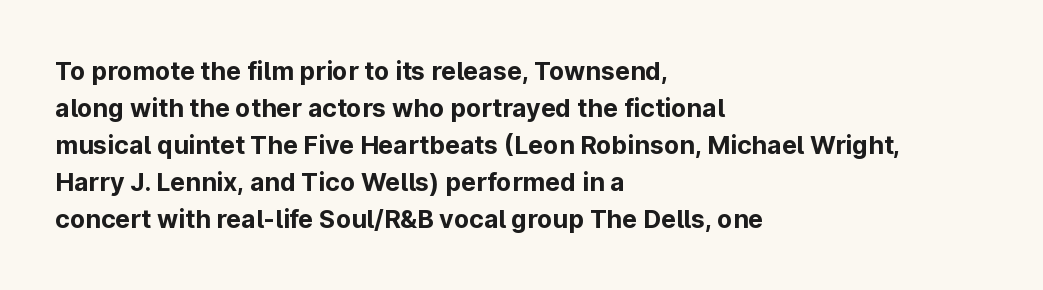
Horizontally, the lines are justified to the leading edge only. These words are printed bold, with thick strokes throughout. These lines sit exactly where default settings would place them. Every character sits straight up, as roman type does. Beneath every word, the page is bare.
